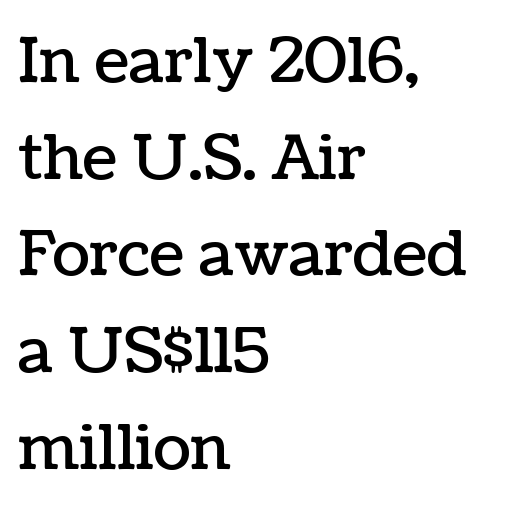
{"italic": "no", "width": "normal", "stroke_contrast": "low", "x_height": "medium", "monospaced": "no", "underline": "no", "align": "left", "line_spacing": "normal", "line_spacing_ratio": 1.56, "letter_spacing": "normal", "letter_spacing_em": 0.0, "glyph_px": 62}
